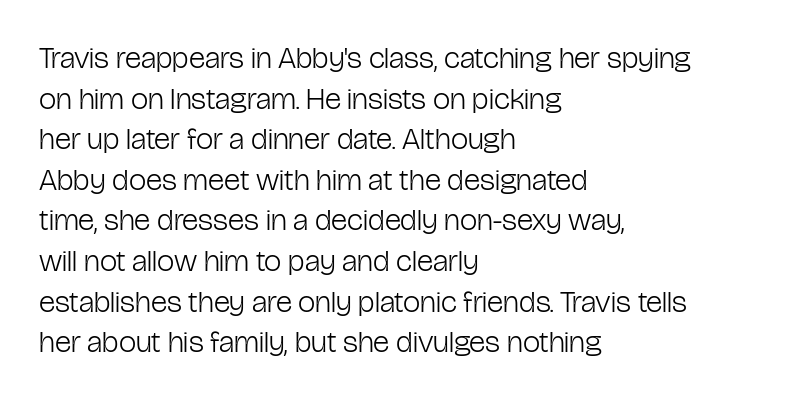
The image shows 31 px light, condensed sans-serif type, upright; set left-aligned, normal line spacing (1.31x), normal letter spacing, not underlined; low stroke contrast and a medium x-height.
